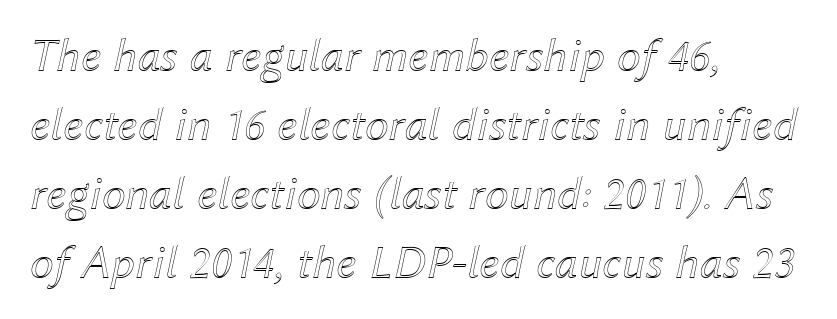
Q: Is the text italic (slanted)? A: Yes, it leans right by about 12 degrees.
Q: Is the text underlined? A: No.
Q: How is the paragraph aligned? A: Left-aligned.
Q: Is the spacing between letters normal or unusually wide? A: Normal.
Q: Is the spacing between lines tight, normal or loose? A: Normal.
Q: Width (condensed, normal, or wide)? A: Normal.
Q: x-height? A: Medium.
Q: Monospaced? A: No.
